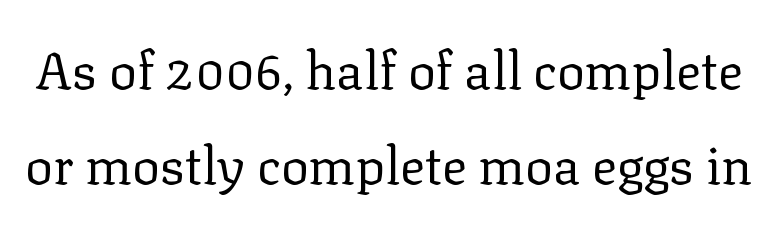
{"serif": "yes", "italic": "no", "bold": "no", "weight": "regular", "width": "normal", "stroke_contrast": "low", "x_height": "medium", "monospaced": "no", "underline": "no", "line_spacing_ratio": 1.83, "letter_spacing": "normal", "letter_spacing_em": 0.0, "glyph_px": 52}
